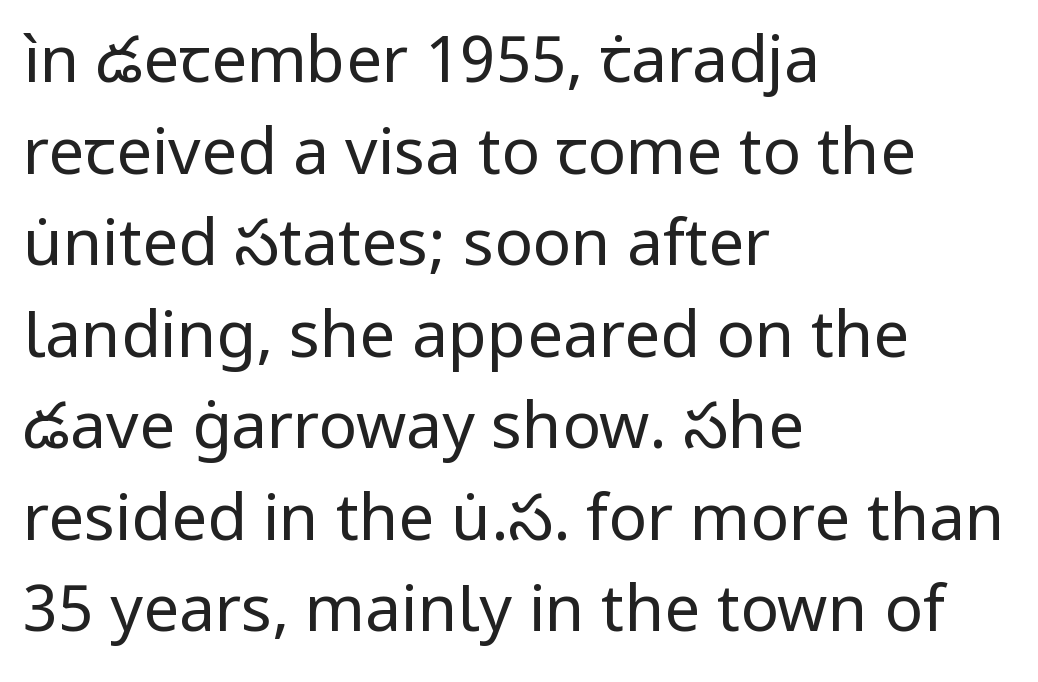
{"serif": "no", "italic": "no", "bold": "no", "weight": "regular", "width": "normal", "stroke_contrast": "low", "x_height": "medium", "monospaced": "no", "underline": "no", "align": "left", "line_spacing": "normal", "line_spacing_ratio": 1.43, "letter_spacing": "normal", "letter_spacing_em": 0.0, "glyph_px": 64}
